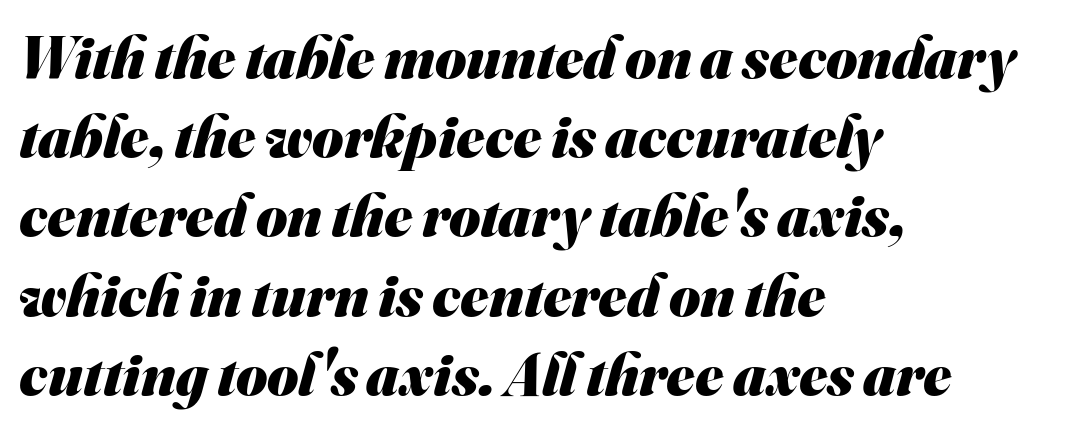
{"serif": "no", "bold": "yes", "weight": "heavy", "width": "normal", "stroke_contrast": "medium", "x_height": "small", "monospaced": "no", "underline": "no", "align": "left", "line_spacing": "normal", "line_spacing_ratio": 1.32, "letter_spacing": "normal", "letter_spacing_em": 0.0, "glyph_px": 60}
